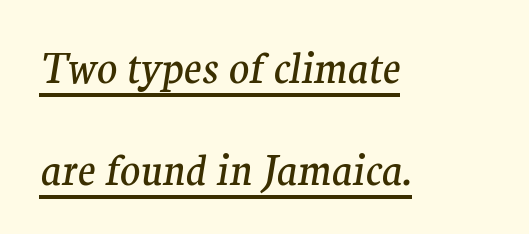
The weight tops out at a normal text grade. Look at the tracking — it's just the regular setting, nothing added. Has an underline been added? It has. The rendering applies a slant to the glyphs. Notice how the passage keeps a crisp vertical edge on the left only.
